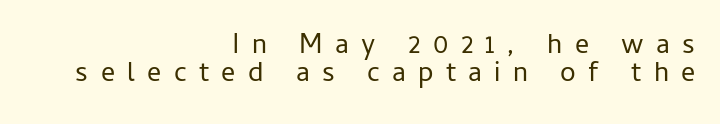
{"serif": "no", "italic": "no", "bold": "no", "weight": "regular", "width": "normal", "stroke_contrast": "low", "x_height": "medium", "monospaced": "no", "underline": "no", "align": "right", "line_spacing": "tight", "line_spacing_ratio": 0.99, "letter_spacing": "wide", "letter_spacing_em": 0.44, "glyph_px": 28}
